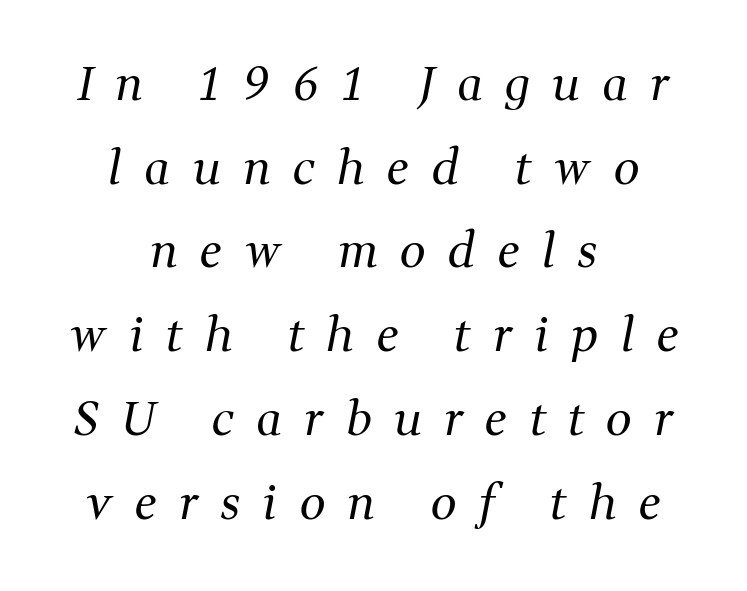
Old-style or modern, the face here clearly has serifs. The text block is weighted toward neither margin, spreading evenly from the middle. The lettering tilts uniformly, giving the passage an italic look. Think standard paragraph weight, or any step lighter than that. Think of a printed novel: that variable character pitch is what you see here. Honestly, the letter spacing is so wide it's the main thing you notice.
